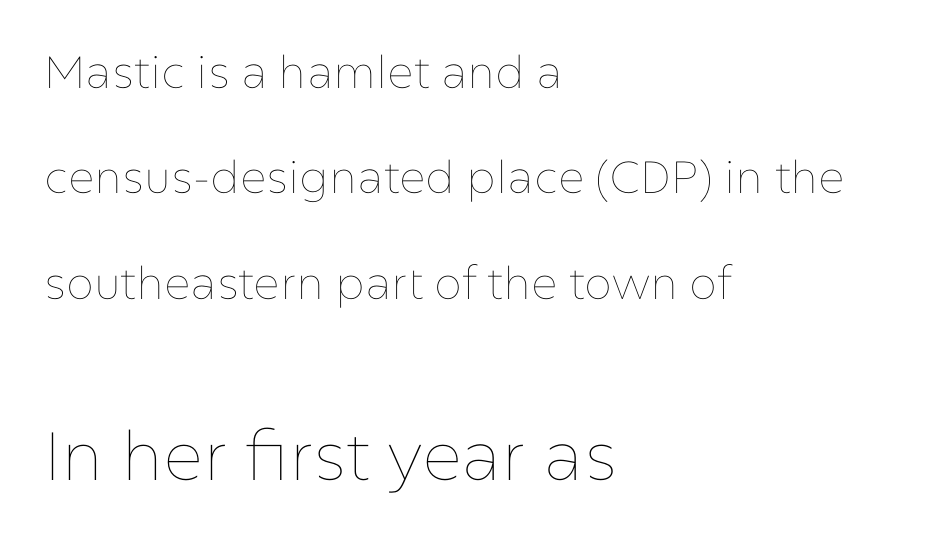
Q: Is the text bold? A: No.
Q: Is the text italic (slanted)? A: No, it is upright.
Q: Is the text underlined? A: No.
Q: How is the paragraph aligned? A: Left-aligned.
Q: Is the spacing between letters normal or unusually wide? A: Normal.
Q: Is the spacing between lines tight, normal or loose? A: Loose.
Q: Which block of text is set in a larger size, the first (top) or the second (bottom)? A: The second (bottom) one.
Q: Width (condensed, normal, or wide)? A: Normal.
Q: Stroke contrast? A: Low.
Q: x-height? A: Medium.
Q: Monospaced? A: No.
